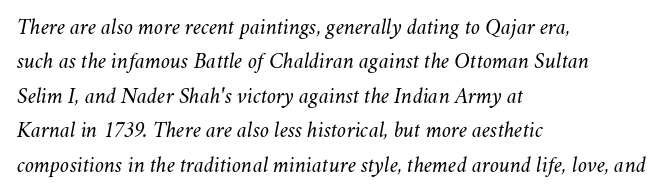
Q: Is the text bold? A: No.
Q: Is the text italic (slanted)? A: Yes, it leans right by about 11 degrees.
Q: Is the text underlined? A: No.
Q: How is the paragraph aligned? A: Left-aligned.
Q: Is the spacing between letters normal or unusually wide? A: Normal.
Q: Is the spacing between lines tight, normal or loose? A: Normal.
